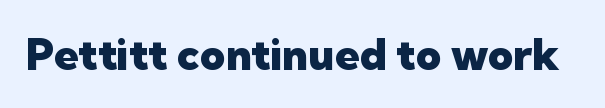
{"serif": "no", "italic": "no", "bold": "yes", "weight": "heavy", "width": "normal", "stroke_contrast": "low", "x_height": "medium", "monospaced": "no", "underline": "no", "letter_spacing": "normal", "letter_spacing_em": 0.0, "glyph_px": 44}
